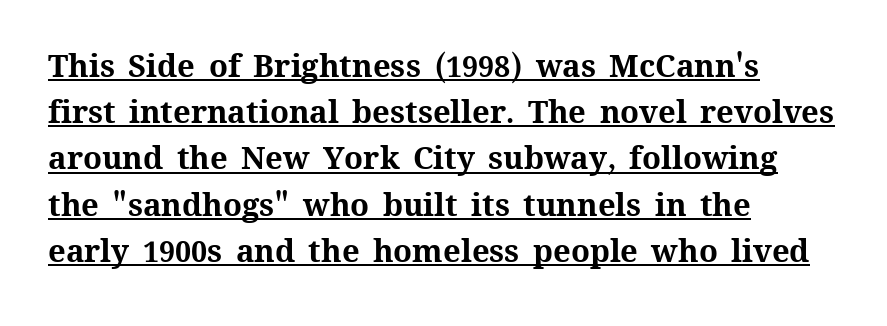
{"italic": "no", "bold": "yes", "weight": "bold", "width": "normal", "stroke_contrast": "medium", "x_height": "medium", "monospaced": "no", "underline": "yes", "align": "left", "line_spacing": "normal", "line_spacing_ratio": 1.49, "letter_spacing": "normal", "letter_spacing_em": 0.0, "glyph_px": 31}
